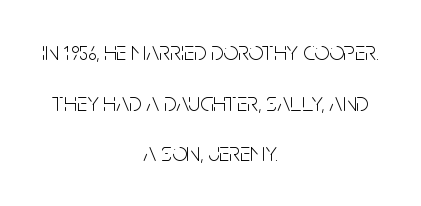
{"italic": "no", "bold": "no", "underline": "no", "align": "center", "line_spacing": "loose", "line_spacing_ratio": 1.95, "letter_spacing": "normal", "letter_spacing_em": 0.0, "glyph_px": 26}
